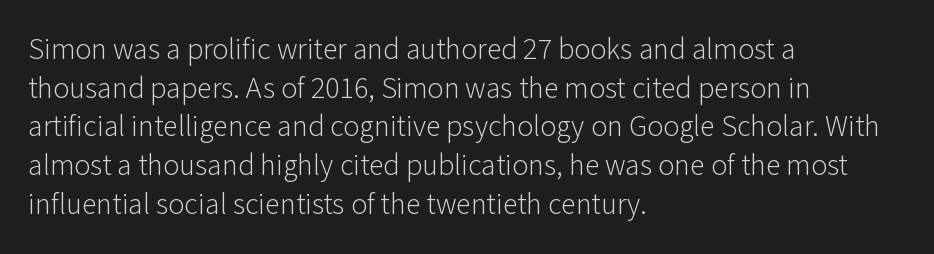
Here the designer chose a conventional face with non-uniform glyph widths. Plain, unruled lines of type. All the whitespace from short lines collects on the right. Note: no serifs on the glyphs. Characters follow at the spacing the type designer built in.
